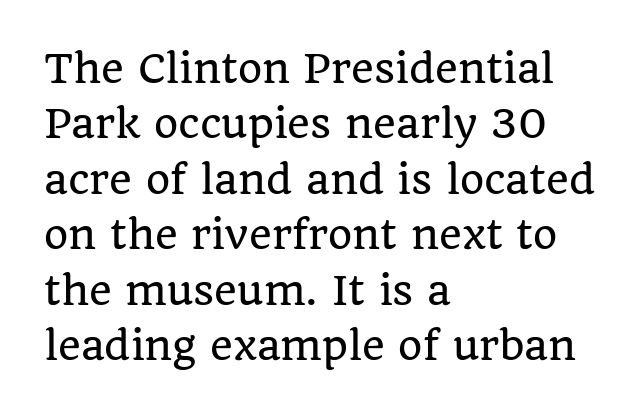
Q: Is the text italic (slanted)? A: No, it is upright.
Q: Is the typeface a serif or a sans-serif typeface? A: Serif.
Q: Is the text underlined? A: No.
Q: How is the paragraph aligned? A: Left-aligned.
Q: Is the spacing between letters normal or unusually wide? A: Normal.
Q: Is the spacing between lines tight, normal or loose? A: Normal.
Q: Width (condensed, normal, or wide)? A: Normal.
Q: Stroke contrast? A: Low.
Q: x-height? A: Large.
Q: Monospaced? A: No.
